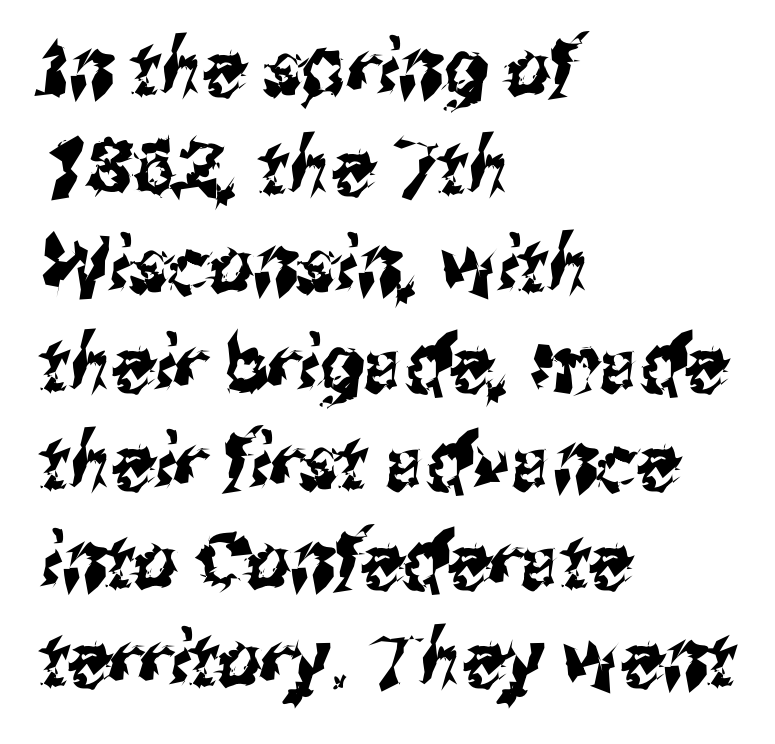
The image shows 77 px condensed sans-serif type; set left-aligned, normal line spacing (1.28x), normal letter spacing, not underlined; medium stroke contrast and a medium x-height.
